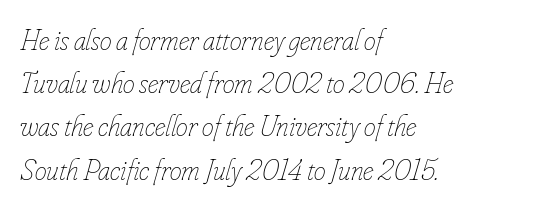
The image shows 30 px thin, condensed type, italic (leaning right); set left-aligned, normal line spacing (1.44x), normal letter spacing, not underlined; low stroke contrast and a small x-height.
